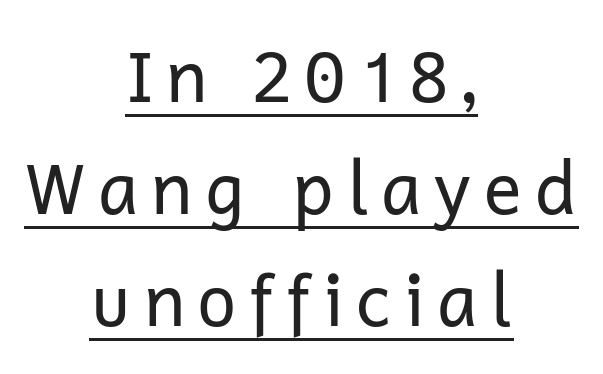
The image shows 71 px regular-weight sans-serif type, upright; set centered, normal line spacing (1.58x), underlined; low stroke contrast and a medium x-height.
